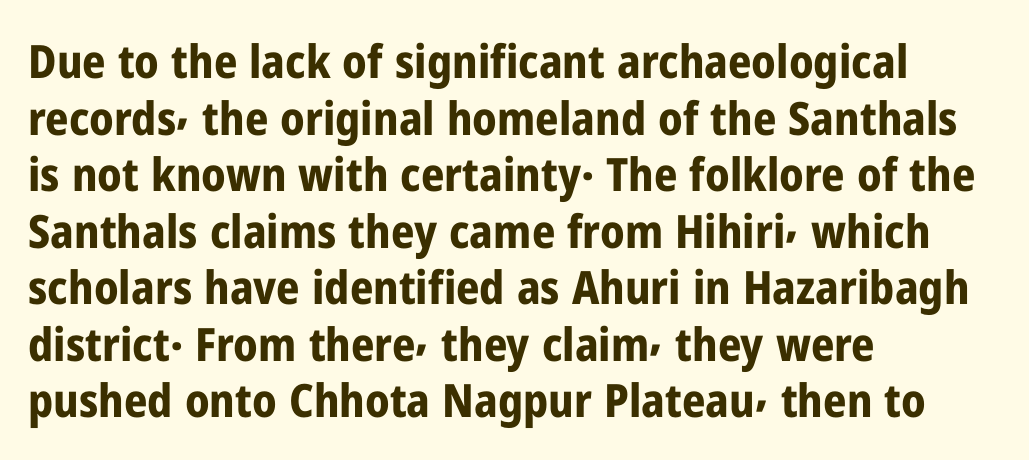
The image shows 46 px bold, condensed sans-serif type, upright; set left-aligned, line spacing 1.23x, normal letter spacing, not underlined; low stroke contrast and a medium x-height.
